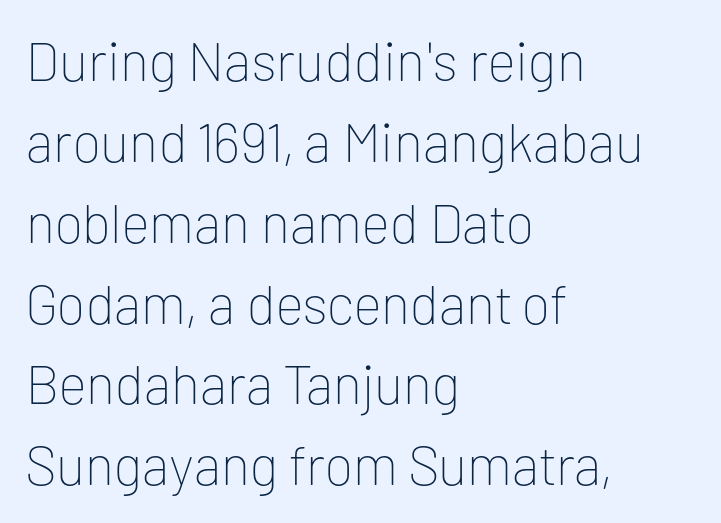
The rendering uses natural spacing where letterforms have individual widths. One glance says typical: line gaps are just what's usual. The face used here is rendered with its standard letterfit. Bold? No — there's no thickening of the strokes.
